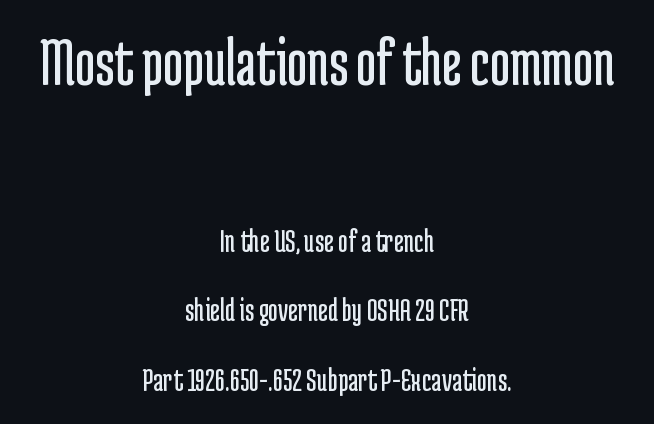
The image shows 69 px regular-weight, condensed sans-serif type, upright; set centered, loose line spacing (2.05x), normal letter spacing, not underlined; the first (top) block is 2.03x larger; low stroke contrast and a medium x-height.
